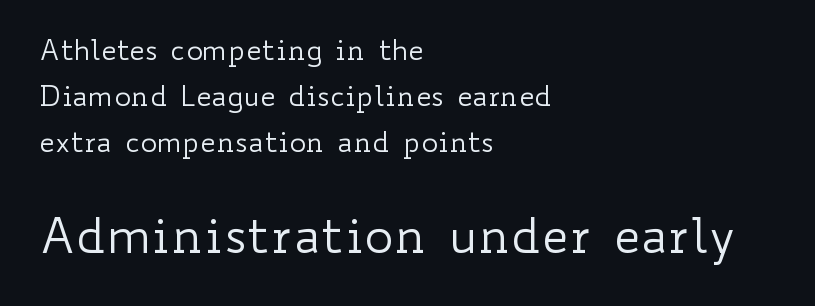
The image shows 49 px regular-weight, wide type, upright; set left-aligned, normal line spacing (1.65x), normal letter spacing, not underlined; the second (bottom) block is 1.75x larger; low stroke contrast and a small x-height.
